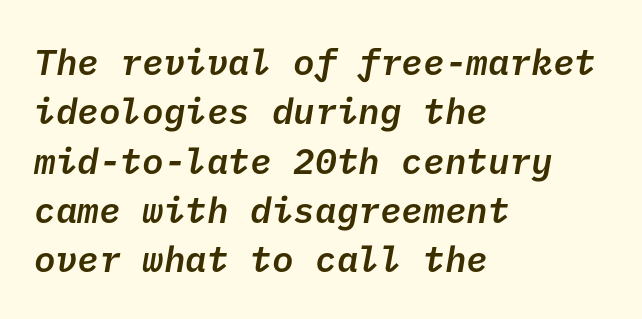
Q: Is the text bold? A: Semi-bold.
Q: Is the typeface a serif or a sans-serif typeface? A: Sans-serif.
Q: Is the text underlined? A: No.
Q: How is the paragraph aligned? A: Left-aligned.
Q: Is the spacing between letters normal or unusually wide? A: Normal.
Q: Is the spacing between lines tight, normal or loose? A: Normal.
Q: Width (condensed, normal, or wide)? A: Normal.
Q: Stroke contrast? A: Low.
Q: x-height? A: Medium.
